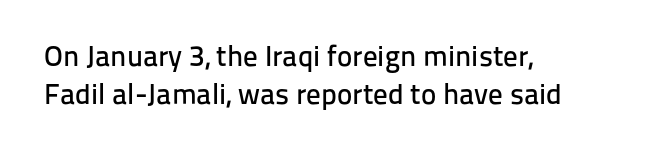
{"serif": "no", "italic": "no", "width": "normal", "stroke_contrast": "low", "x_height": "medium", "monospaced": "no", "underline": "no", "align": "left", "line_spacing": "normal", "line_spacing_ratio": 1.3, "letter_spacing": "normal", "letter_spacing_em": 0.0, "glyph_px": 29}
